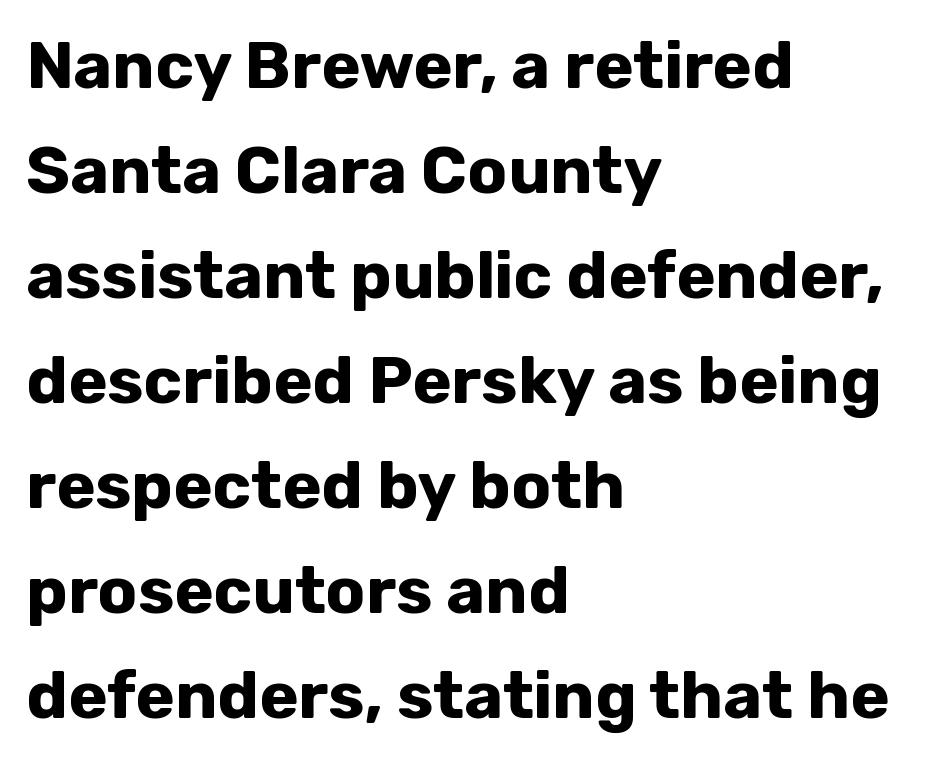
The image shows 66 px bold sans-serif type, upright; set left-aligned, normal line spacing (1.59x), normal letter spacing, not underlined; low stroke contrast and a medium x-height.
